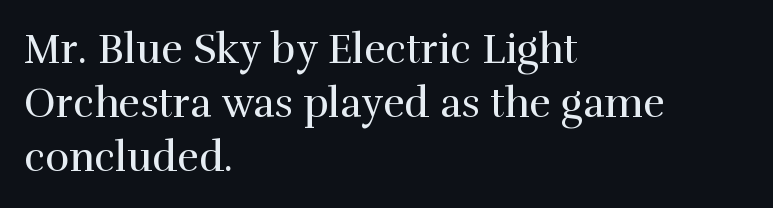
{"serif": "yes", "italic": "no", "bold": "no", "weight": "regular", "width": "normal", "stroke_contrast": "high", "x_height": "medium", "monospaced": "no", "underline": "no", "align": "left", "line_spacing": "normal", "line_spacing_ratio": 1.32, "letter_spacing": "normal", "letter_spacing_em": 0.0, "glyph_px": 41}
